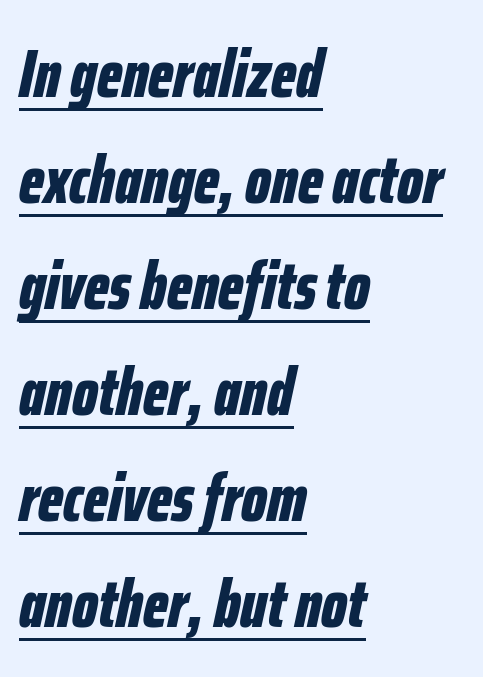
{"italic": "yes", "lean": "right", "slant_degrees": 12, "bold": "yes", "weight": "bold", "width": "condensed", "stroke_contrast": "low", "x_height": "medium", "monospaced": "no", "underline": "yes", "align": "left", "line_spacing": "normal", "line_spacing_ratio": 1.56, "letter_spacing": "normal", "letter_spacing_em": 0.0, "glyph_px": 68}
